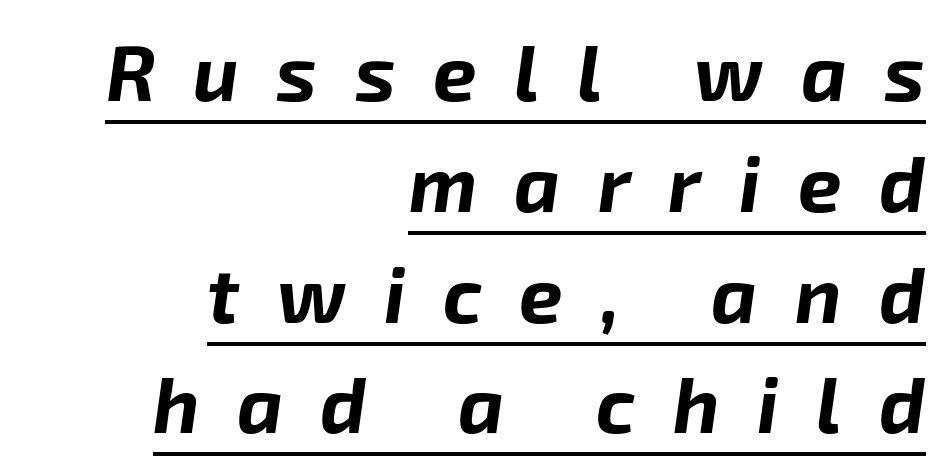
The image shows 78 px bold type, italic (leaning right); set right-aligned, normal line spacing (1.42x), unusually wide letter spacing (+0.48 em), underlined; low stroke contrast and a medium x-height.
